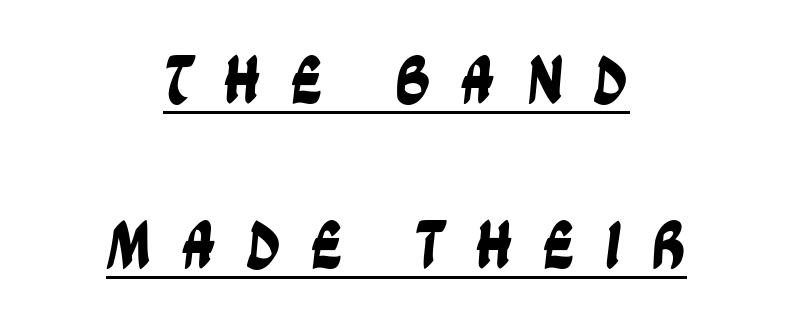
{"serif": "no", "width": "condensed", "stroke_contrast": "low", "x_height": "large", "monospaced": "no", "underline": "yes", "align": "center", "line_spacing": "loose", "line_spacing_ratio": 2.39, "letter_spacing": "wide", "letter_spacing_em": 0.42, "glyph_px": 69}
